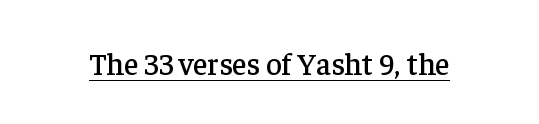
The passage shown has conventional tracking throughout. Has an underline been added? It has. Font category for this specimen: serif. The specimen reads as upright at a glance.
